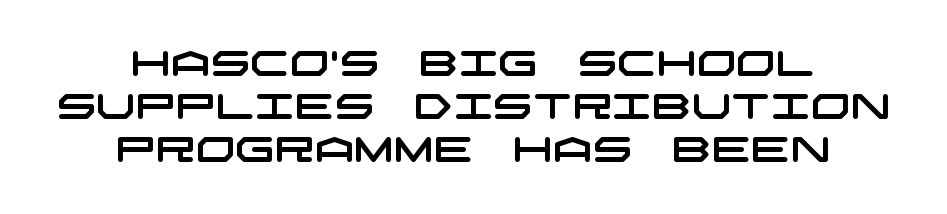
Q: Is the typeface a serif or a sans-serif typeface? A: Sans-serif.
Q: Is the text underlined? A: No.
Q: How is the paragraph aligned? A: Centered.
Q: Is the spacing between letters normal or unusually wide? A: Normal.
Q: Width (condensed, normal, or wide)? A: Wide.
Q: Stroke contrast? A: Low.
Q: x-height? A: Large.
